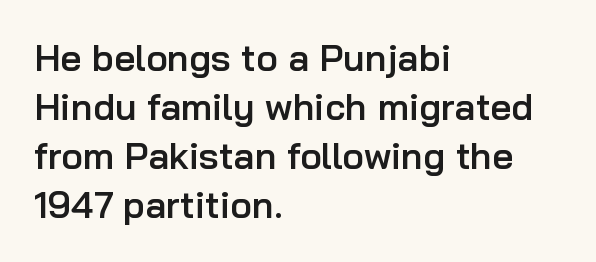
Q: Is the text bold? A: Semi-bold.
Q: Is the text italic (slanted)? A: No, it is upright.
Q: Is the typeface a serif or a sans-serif typeface? A: Sans-serif.
Q: Is the text underlined? A: No.
Q: How is the paragraph aligned? A: Left-aligned.
Q: Is the spacing between letters normal or unusually wide? A: Normal.
Q: Is the spacing between lines tight, normal or loose? A: Normal.
Q: Width (condensed, normal, or wide)? A: Normal.
Q: Stroke contrast? A: Low.
Q: x-height? A: Medium.
Q: Monospaced? A: No.
